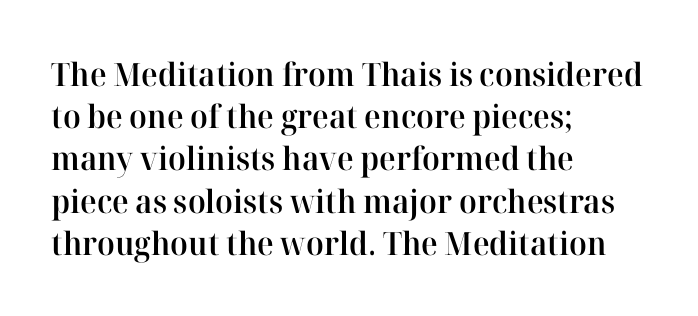
Q: Is the text bold? A: Semi-bold.
Q: Is the text italic (slanted)? A: No, it is upright.
Q: Is the typeface a serif or a sans-serif typeface? A: Serif.
Q: Is the text underlined? A: No.
Q: How is the paragraph aligned? A: Left-aligned.
Q: Is the spacing between letters normal or unusually wide? A: Normal.
Q: Is the spacing between lines tight, normal or loose? A: Normal.
Q: Width (condensed, normal, or wide)? A: Normal.
Q: Stroke contrast? A: High.
Q: x-height? A: Medium.
Q: Monospaced? A: No.
